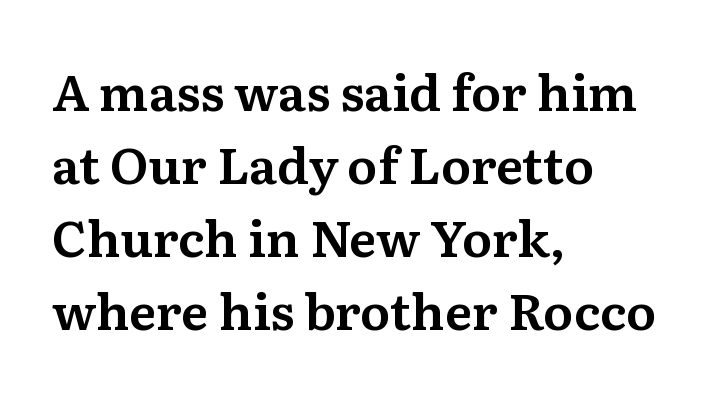
The passage shown is typeset with a serif family. Just letters on the line, the space beneath them empty. The leading is moderate, giving the passage an even texture. In terms of letterspacing, this is plain default setting. Rendered with straight, roman letterforms. Each line starts at the same left margin while the right side varies.
